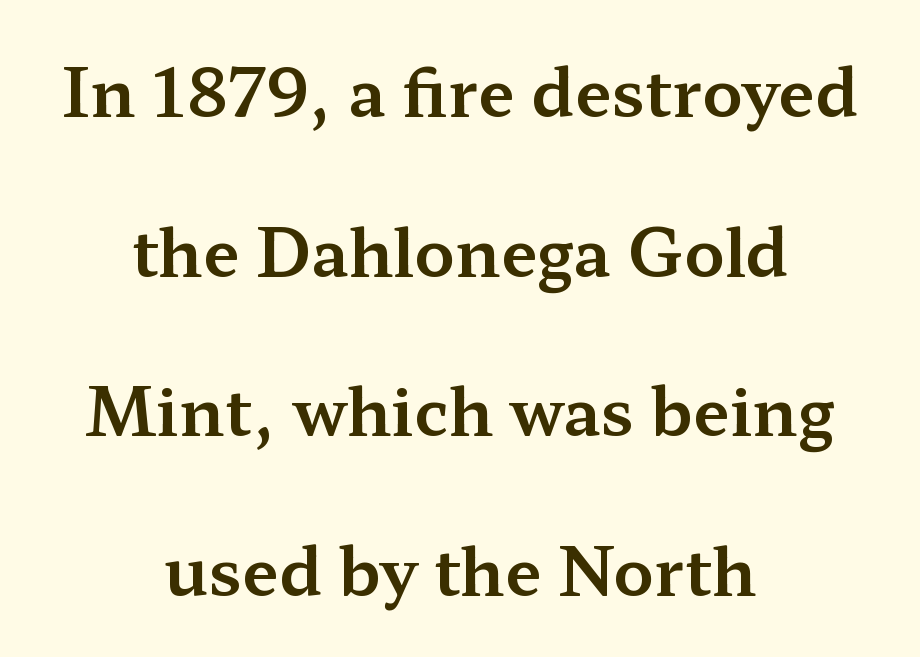
{"serif": "yes", "italic": "no", "width": "wide", "stroke_contrast": "medium", "x_height": "medium", "monospaced": "no", "underline": "no", "align": "center", "line_spacing": "loose", "line_spacing_ratio": 2.42, "letter_spacing": "normal", "letter_spacing_em": 0.0, "glyph_px": 66}
